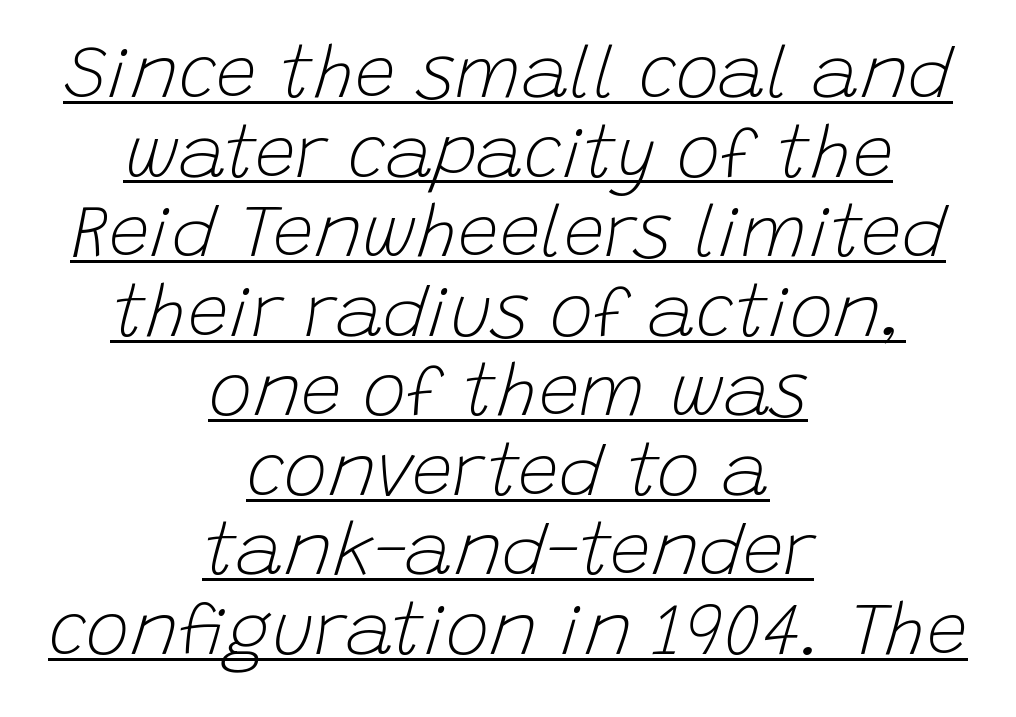
Tightly led — the rows are bunched. Reading down the block, each line starts at a different indent, mirrored at its end. Decoration check: the copy is underlined. Summary of weight: not heavy and not bold.
